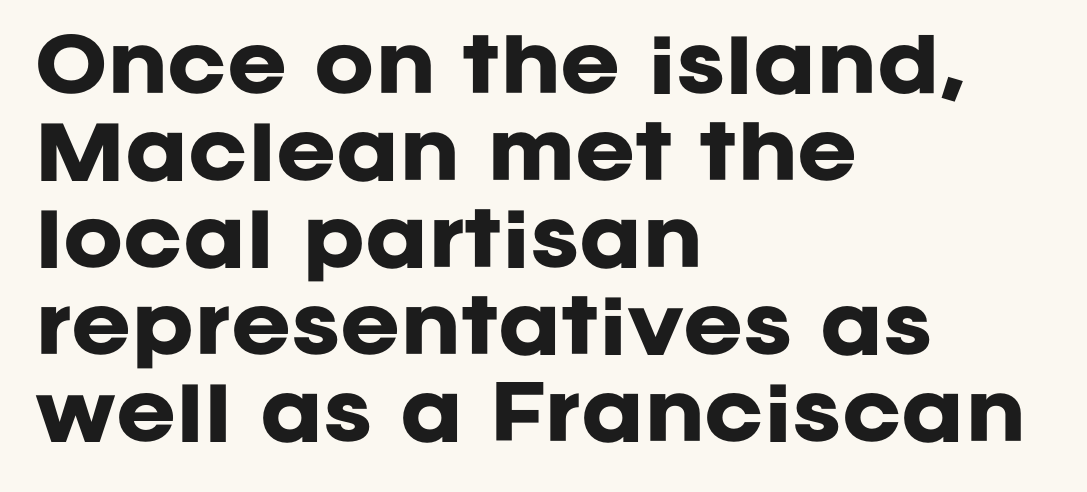
The image shows 72 px heavy sans-serif type, upright; set left-aligned, line spacing 1.21x, normal letter spacing, not underlined; low stroke contrast and a large x-height.
